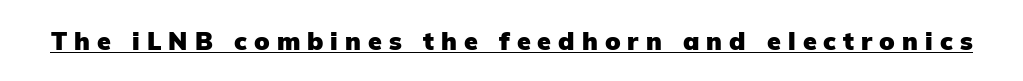
The image shows 25 px bold type, upright; set unusually wide letter spacing (+0.28 em), underlined.
